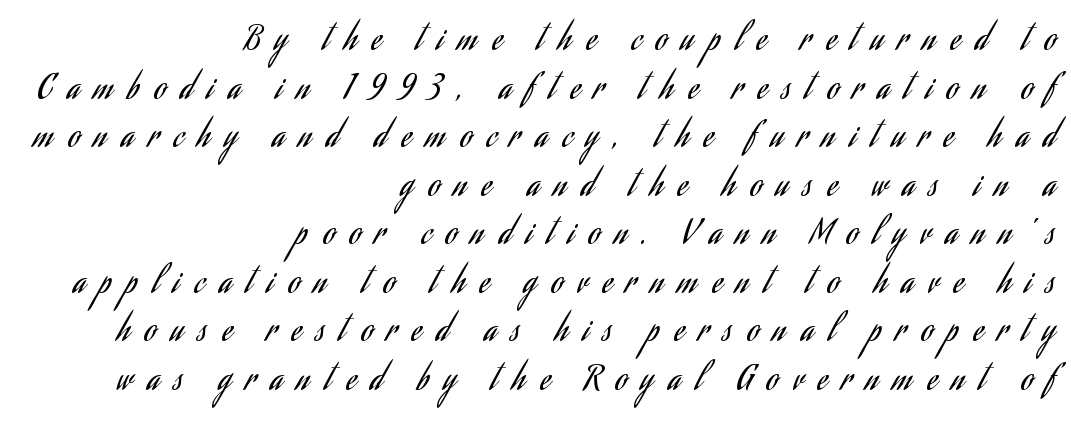
{"serif": "no", "bold": "no", "weight": "regular", "width": "condensed", "stroke_contrast": "low", "x_height": "small", "monospaced": "no", "underline": "no", "align": "right", "line_spacing": "normal", "line_spacing_ratio": 1.47, "letter_spacing": "wide", "letter_spacing_em": 0.45, "glyph_px": 33}
